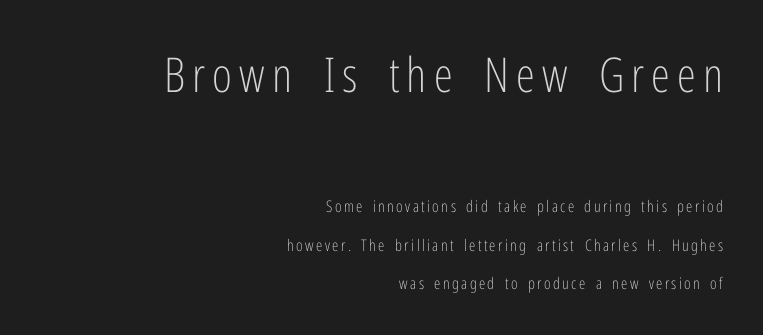
Check where the strokes stop: nothing finishes them off — pure sans. In terms of leading, this rendering errs on the spacious side. Do the characters align in a grid? No, the font is proportional. The earlier block is typeset at a bigger size than the later block.
